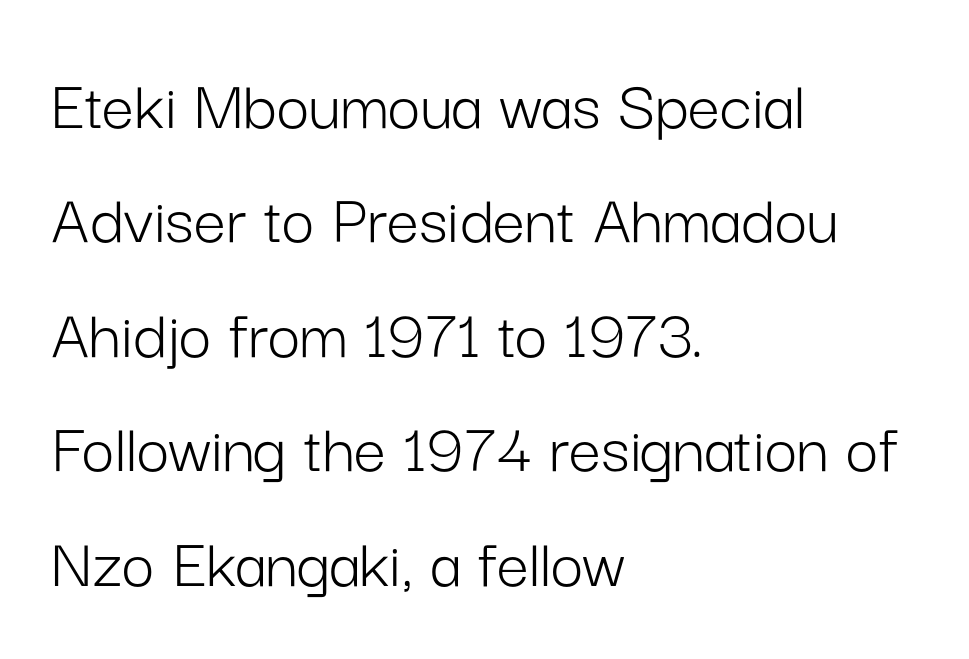
Q: Is the text bold? A: No.
Q: Is the text italic (slanted)? A: No, it is upright.
Q: Is the typeface a serif or a sans-serif typeface? A: Sans-serif.
Q: Is the text underlined? A: No.
Q: How is the paragraph aligned? A: Left-aligned.
Q: Is the spacing between letters normal or unusually wide? A: Normal.
Q: Is the spacing between lines tight, normal or loose? A: Normal.
Q: Width (condensed, normal, or wide)? A: Normal.
Q: Stroke contrast? A: Low.
Q: x-height? A: Medium.
Q: Monospaced? A: No.
